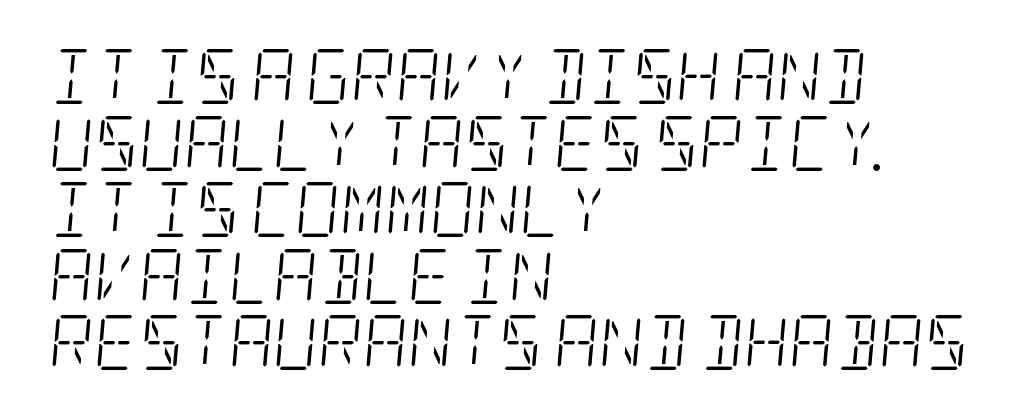
{"serif": "yes", "italic": "yes", "lean": "right", "slant_degrees": 5, "bold": "no", "weight": "light", "width": "condensed", "stroke_contrast": "low", "x_height": "large", "underline": "no", "align": "left", "line_spacing_ratio": 1.21, "letter_spacing": "normal", "letter_spacing_em": 0.0, "glyph_px": 55}
